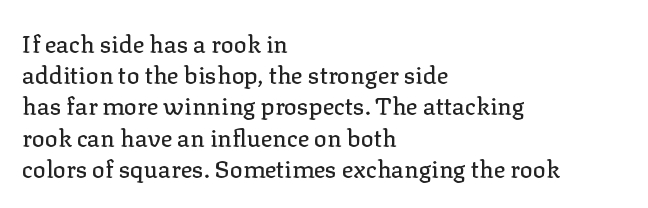
{"italic": "no", "underline": "no", "align": "left", "line_spacing": "normal", "line_spacing_ratio": 1.3, "letter_spacing": "normal", "letter_spacing_em": 0.0, "glyph_px": 24}
